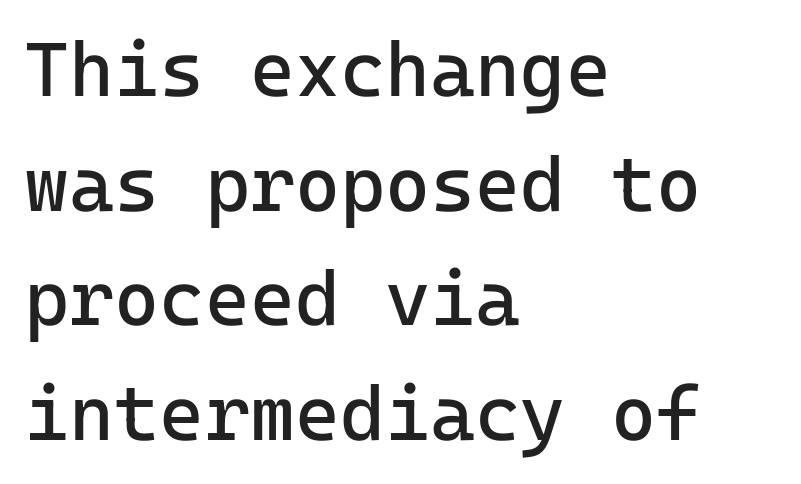
The image shows 77 px regular-weight sans-serif type, upright, monospaced; set left-aligned, normal line spacing (1.49x), normal letter spacing, not underlined; low stroke contrast and a medium x-height.
